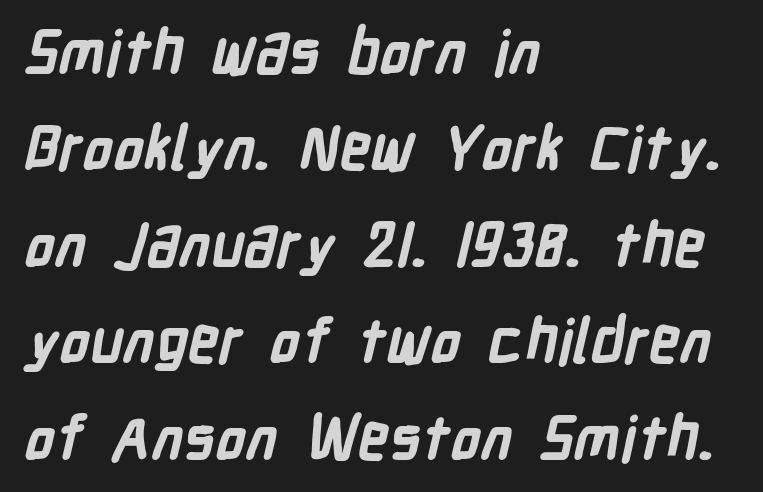
The image shows 61 px bold, condensed sans-serif type; set left-aligned, normal line spacing (1.58x), normal letter spacing, not underlined; low stroke contrast and a medium x-height.
